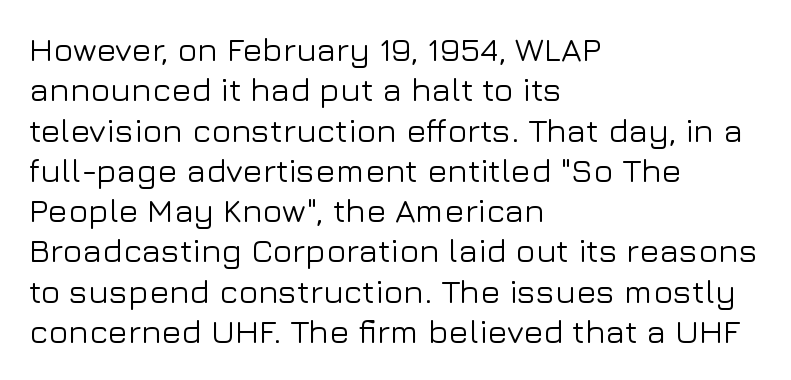
The image shows 33 px sans-serif type, upright; set left-aligned, line spacing 1.22x, normal letter spacing, not underlined; low stroke contrast and a medium x-height.
